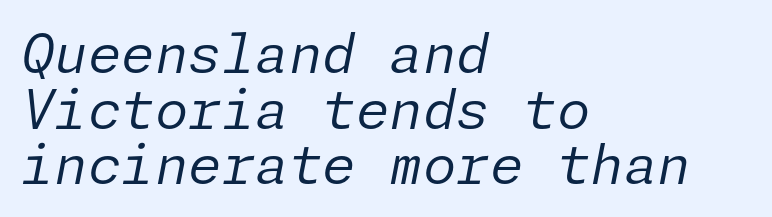
The image shows 54 px regular-weight type, italic (leaning right); set left-aligned, tight line spacing (1.03x), normal letter spacing, not underlined; low stroke contrast and a medium x-height.
